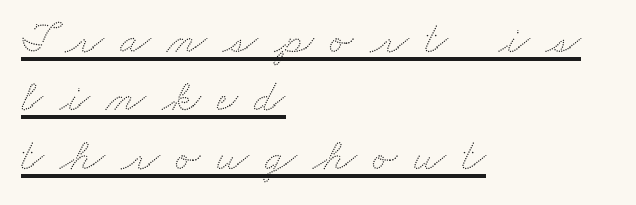
The image shows 45 px wide type; set left-aligned, normal line spacing (1.3x), unusually wide letter spacing (+0.36 em), underlined; low stroke contrast and a small x-height.
